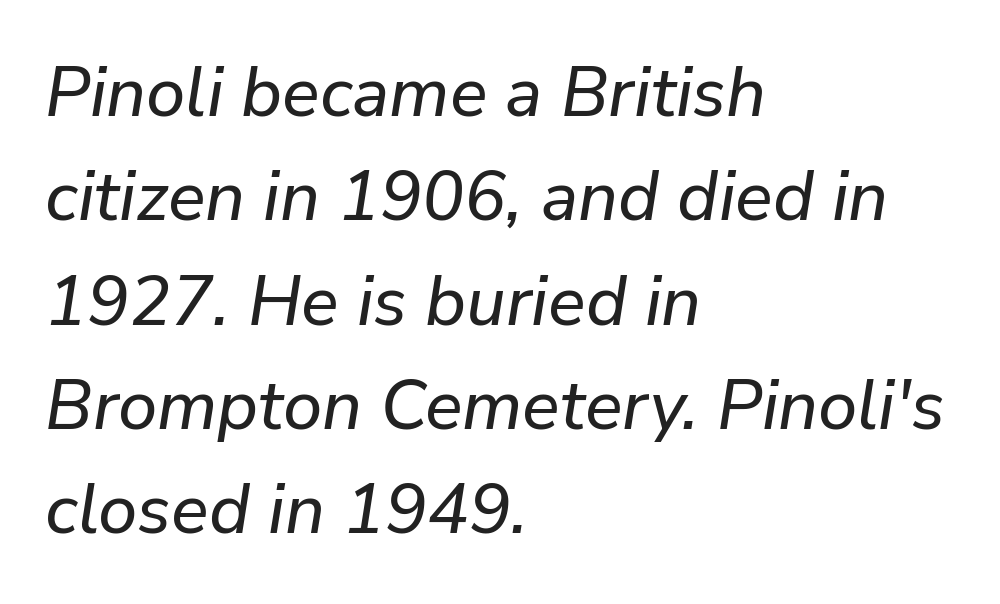
The image shows 70 px text type, italic (leaning right); set left-aligned, normal line spacing (1.49x), normal letter spacing, not underlined; low stroke contrast and a medium x-height.
